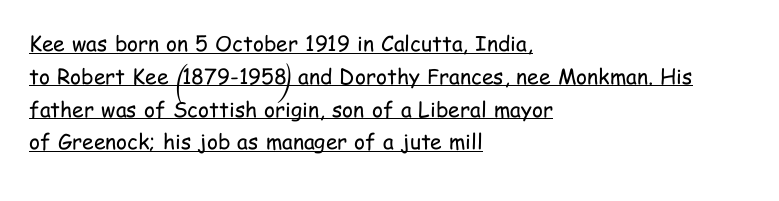
{"italic": "no", "bold": "no", "underline": "yes", "align": "left", "line_spacing": "normal", "line_spacing_ratio": 1.56, "letter_spacing": "normal", "letter_spacing_em": 0.0, "glyph_px": 21}
